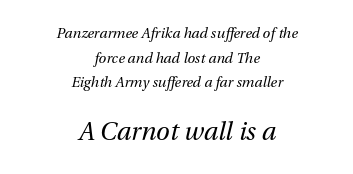
Q: Is the text bold? A: No.
Q: Is the text italic (slanted)? A: Yes, it leans right by about 13 degrees.
Q: Is the text underlined? A: No.
Q: How is the paragraph aligned? A: Centered.
Q: Is the spacing between letters normal or unusually wide? A: Normal.
Q: Which block of text is set in a larger size, the first (top) or the second (bottom)? A: The second (bottom) one.
